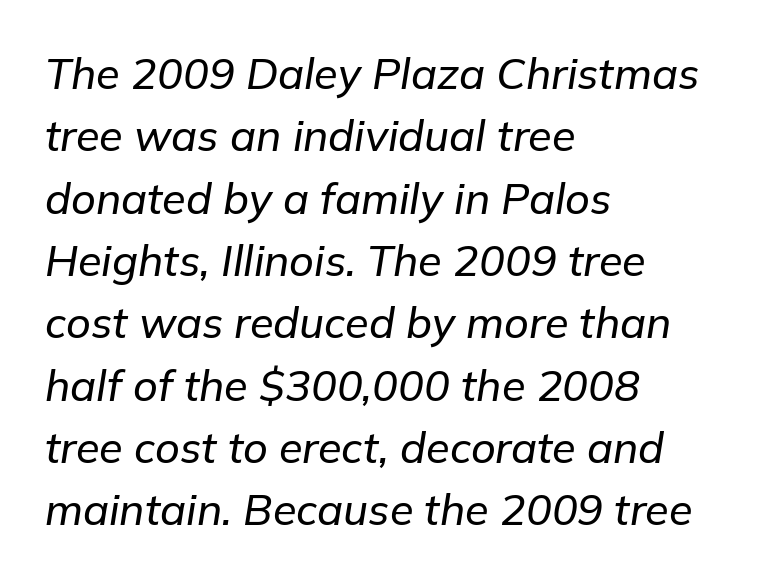
Q: Is the text italic (slanted)? A: Yes, it leans right by about 9 degrees.
Q: Is the text underlined? A: No.
Q: How is the paragraph aligned? A: Left-aligned.
Q: Is the spacing between letters normal or unusually wide? A: Normal.
Q: Is the spacing between lines tight, normal or loose? A: Normal.
Q: Width (condensed, normal, or wide)? A: Normal.
Q: Stroke contrast? A: Low.
Q: x-height? A: Medium.
Q: Monospaced? A: No.
